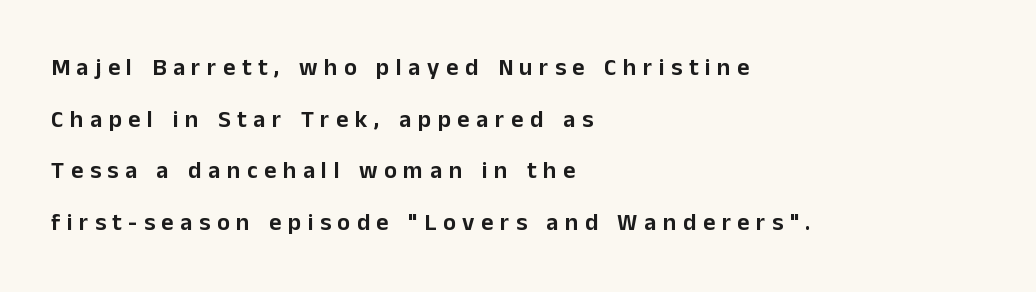
{"italic": "no", "underline": "no", "align": "left", "line_spacing": "loose", "line_spacing_ratio": 2.15, "letter_spacing": "wide", "letter_spacing_em": 0.27, "glyph_px": 24}
